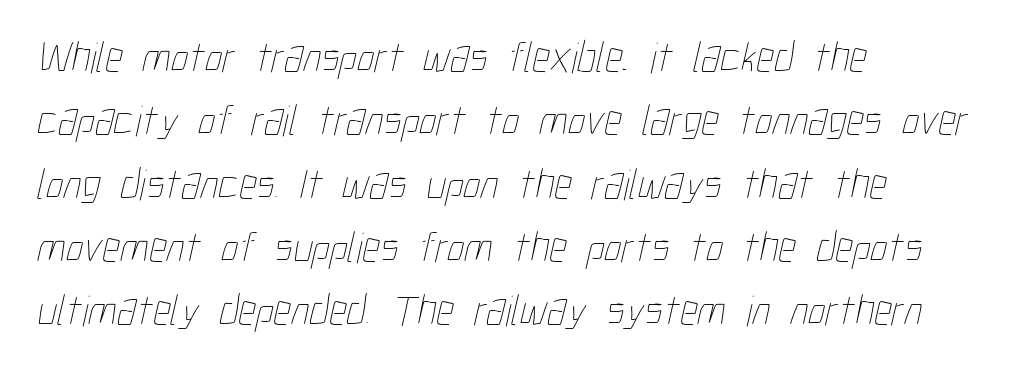
Stroke thickness stays within the range of a standard reading face or lighter. Here the glyphs are tracked normally, forming tight word shapes. The leading is moderate, giving the passage an even texture. This sample is left-justified, so line endings fall wherever the words run out. The baseline area is clear.
